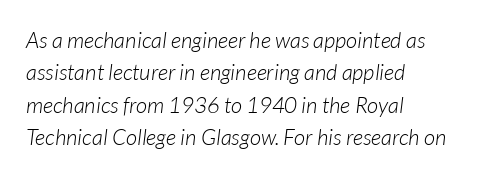
The image shows 22 px text type, italic (leaning right); set left-aligned, normal line spacing (1.47x), normal letter spacing, not underlined.
